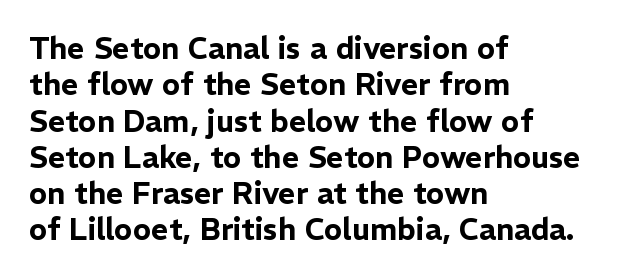
{"serif": "no", "italic": "no", "width": "normal", "stroke_contrast": "low", "x_height": "medium", "monospaced": "no", "underline": "no", "align": "left", "line_spacing_ratio": 1.21, "letter_spacing": "normal", "letter_spacing_em": 0.0, "glyph_px": 30}
